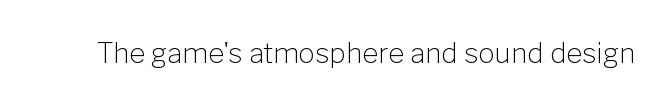
{"serif": "no", "italic": "no", "bold": "no", "weight": "light", "width": "normal", "stroke_contrast": "low", "x_height": "medium", "monospaced": "no", "underline": "no", "letter_spacing": "normal", "letter_spacing_em": 0.0, "glyph_px": 28}
